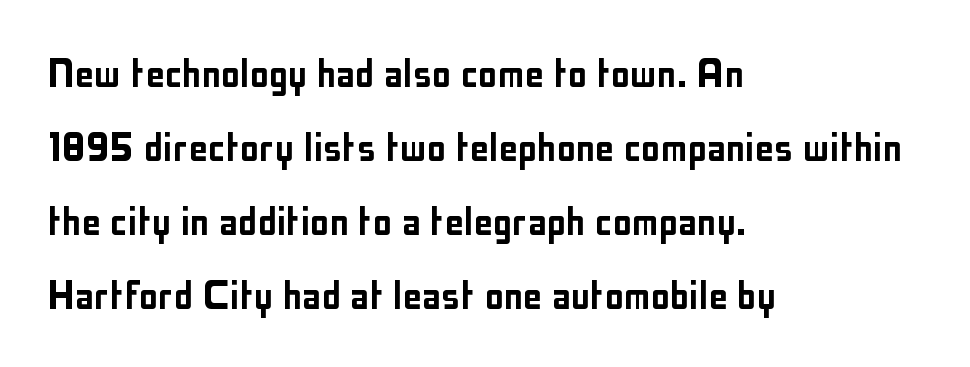
Q: Is the text italic (slanted)? A: No, it is upright.
Q: Is the typeface a serif or a sans-serif typeface? A: Sans-serif.
Q: Is the text underlined? A: No.
Q: How is the paragraph aligned? A: Left-aligned.
Q: Is the spacing between letters normal or unusually wide? A: Normal.
Q: Is the spacing between lines tight, normal or loose? A: Normal.
Q: Width (condensed, normal, or wide)? A: Condensed.
Q: Stroke contrast? A: Low.
Q: x-height? A: Medium.
Q: Monospaced? A: No.
